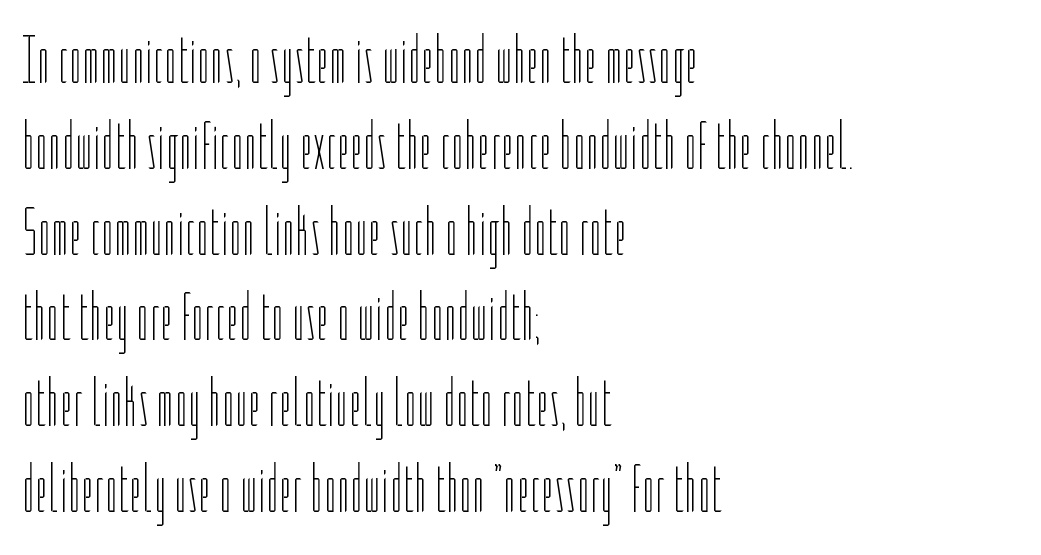
{"italic": "no", "bold": "no", "weight": "thin", "width": "condensed", "stroke_contrast": "low", "x_height": "medium", "monospaced": "no", "underline": "no", "align": "left", "line_spacing": "normal", "line_spacing_ratio": 1.28, "letter_spacing": "normal", "letter_spacing_em": 0.0, "glyph_px": 67}
